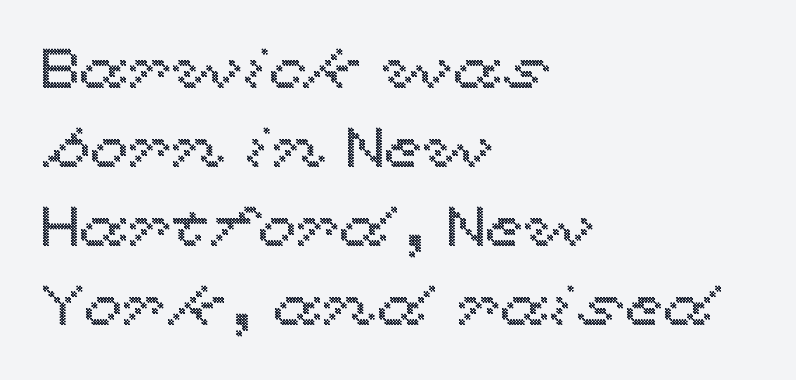
{"width": "wide", "x_height": "medium", "monospaced": "no", "underline": "no", "align": "left", "line_spacing": "normal", "line_spacing_ratio": 1.41, "letter_spacing": "normal", "letter_spacing_em": 0.0, "glyph_px": 56}
